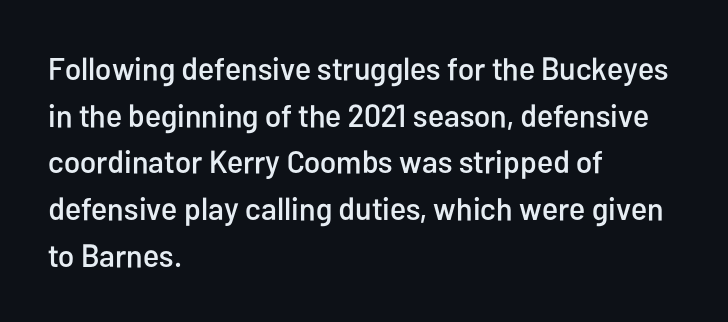
These lines are rendered in a variable-pitch font. Look at the tracking — it's just the regular setting, nothing added. When letters stand straight like this, we call the style roman or upright. Anything drawn beneath the words? Only blank space.
